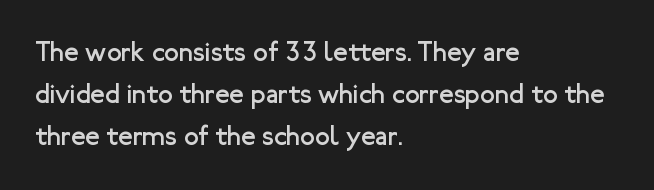
{"italic": "no", "bold": "no", "underline": "no", "align": "left", "line_spacing": "normal", "line_spacing_ratio": 1.56, "letter_spacing": "normal", "letter_spacing_em": 0.0, "glyph_px": 27}
